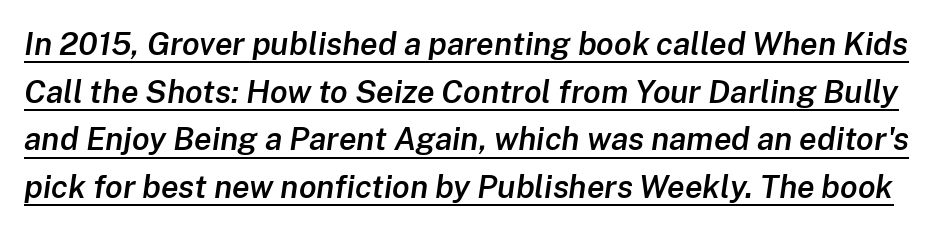
Q: Is the text bold? A: Semi-bold.
Q: Is the text italic (slanted)? A: Yes, it leans right by about 8 degrees.
Q: Is the text underlined? A: Yes.
Q: Is the spacing between letters normal or unusually wide? A: Normal.
Q: Is the spacing between lines tight, normal or loose? A: Normal.
Q: Width (condensed, normal, or wide)? A: Normal.
Q: Stroke contrast? A: Low.
Q: x-height? A: Medium.
Q: Monospaced? A: No.
